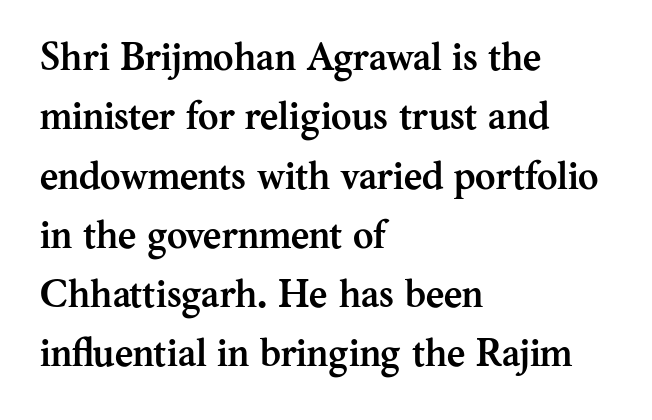
The image shows 39 px semibold serif type, upright; set left-aligned, normal line spacing (1.52x), normal letter spacing, not underlined; medium stroke contrast and a medium x-height.
